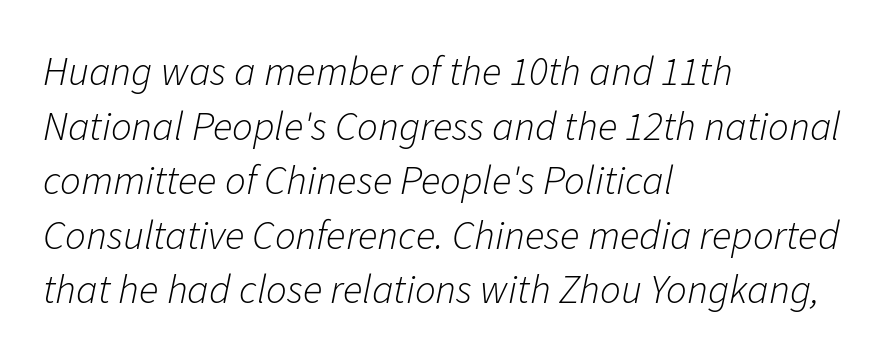
Nothing heavy about these letters — not bold at all. This rendering features lettering with no underline. Is the letter spacing exaggerated? No — it looks like the ordinary default. Slanted lettering throughout.
